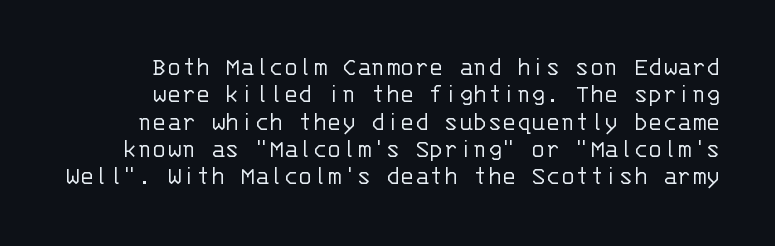
{"italic": "no", "bold": "no", "underline": "no", "line_spacing": "tight", "line_spacing_ratio": 1.01, "letter_spacing": "normal", "letter_spacing_em": 0.0, "glyph_px": 27}
